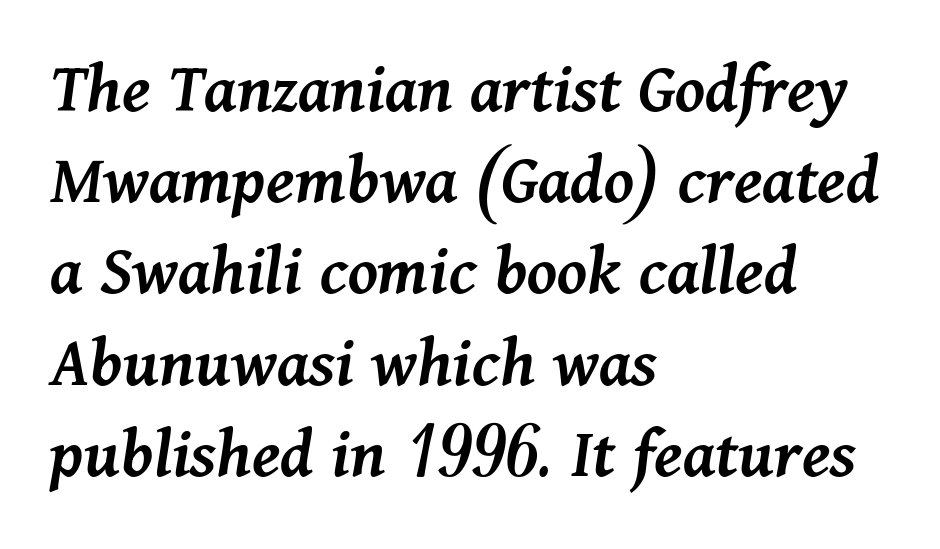
{"italic": "yes", "lean": "right", "slant_degrees": 11, "bold": "semi", "weight": "semibold", "width": "normal", "stroke_contrast": "medium", "x_height": "medium", "monospaced": "no", "underline": "no", "align": "left", "line_spacing": "normal", "line_spacing_ratio": 1.25, "letter_spacing": "normal", "letter_spacing_em": 0.0, "glyph_px": 73}
